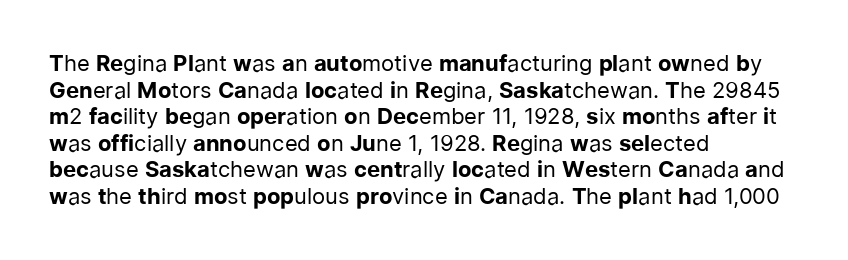
The image shows 22 px text type, upright; set left-aligned, line spacing 1.21x, normal letter spacing, not underlined.
